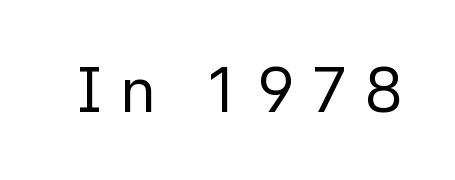
{"serif": "no", "italic": "no", "bold": "no", "weight": "regular", "width": "normal", "stroke_contrast": "low", "x_height": "medium", "monospaced": "no", "underline": "no", "letter_spacing": "wide", "letter_spacing_em": 0.29, "glyph_px": 63}
